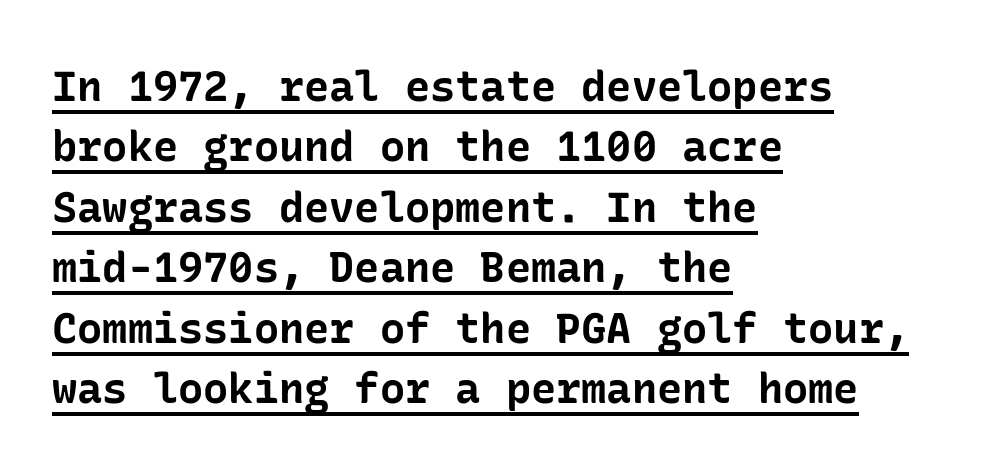
{"serif": "no", "italic": "no", "bold": "yes", "weight": "bold", "width": "normal", "stroke_contrast": "low", "x_height": "medium", "underline": "yes", "align": "left", "line_spacing": "normal", "line_spacing_ratio": 1.44, "letter_spacing": "normal", "letter_spacing_em": 0.0, "glyph_px": 42}
